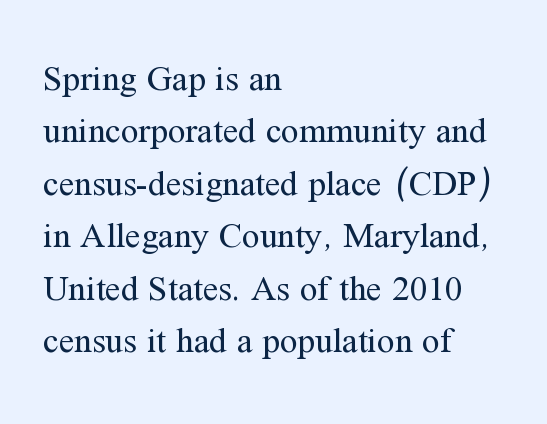
Q: Is the text bold? A: No.
Q: Is the text italic (slanted)? A: No, it is upright.
Q: Is the typeface a serif or a sans-serif typeface? A: Serif.
Q: Is the text underlined? A: No.
Q: How is the paragraph aligned? A: Left-aligned.
Q: Is the spacing between letters normal or unusually wide? A: Normal.
Q: Is the spacing between lines tight, normal or loose? A: Normal.
Q: Width (condensed, normal, or wide)? A: Normal.
Q: Stroke contrast? A: Medium.
Q: x-height? A: Medium.
Q: Monospaced? A: No.
